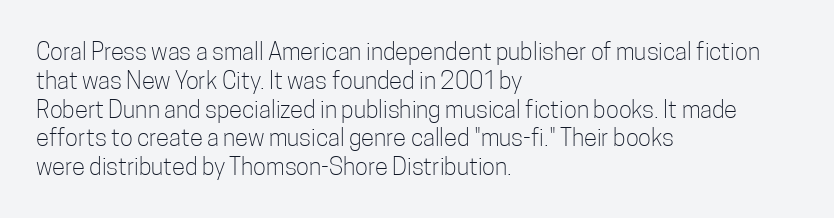
{"italic": "no", "bold": "no", "underline": "no", "align": "left", "line_spacing_ratio": 1.2, "letter_spacing": "normal", "letter_spacing_em": 0.0, "glyph_px": 24}
